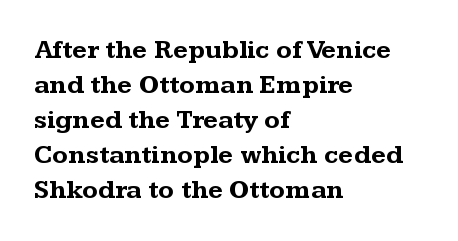
Spacing between characters is what you'd get straight out of the box. If you drew a line through each stem, it would be perfectly vertical. Which margin do the lines hug? The left one — the right edge is uneven. Leading: standard. Is the type bold? Yes — the strokes are clearly thick and heavy.
